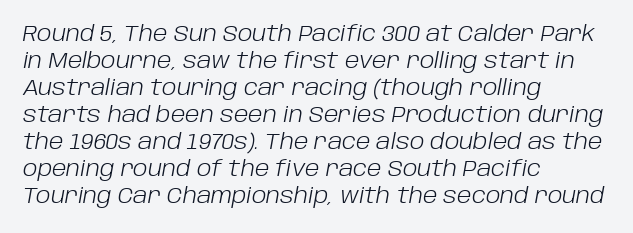
Q: Is the text bold? A: No.
Q: Is the text italic (slanted)? A: Yes, it leans right by about 10 degrees.
Q: Is the text underlined? A: No.
Q: How is the paragraph aligned? A: Left-aligned.
Q: Is the spacing between letters normal or unusually wide? A: Normal.
